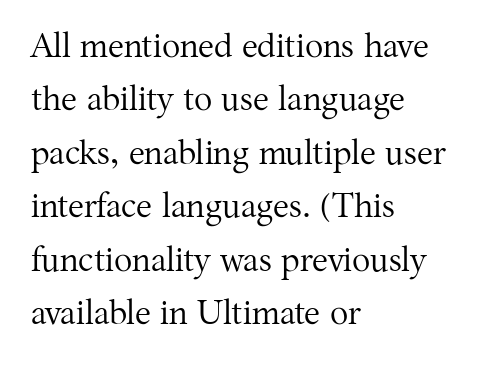
{"serif": "yes", "italic": "no", "bold": "no", "weight": "regular", "width": "normal", "stroke_contrast": "medium", "x_height": "medium", "monospaced": "no", "underline": "no", "align": "left", "line_spacing": "normal", "line_spacing_ratio": 1.57, "letter_spacing": "normal", "letter_spacing_em": 0.0, "glyph_px": 34}
